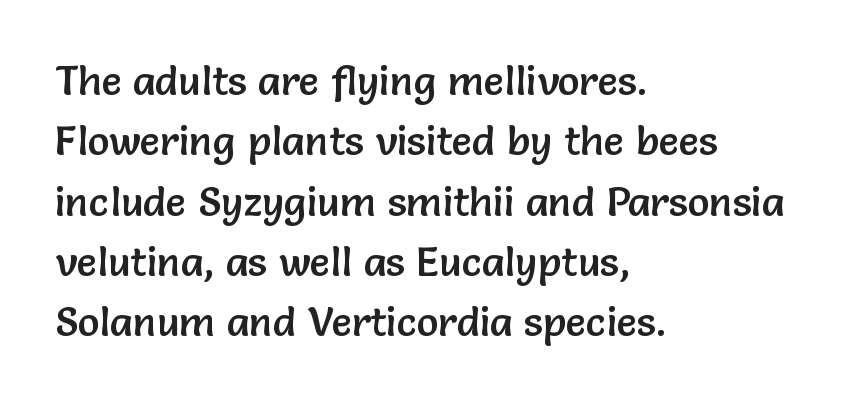
{"serif": "no", "italic": "no", "width": "normal", "stroke_contrast": "low", "x_height": "medium", "monospaced": "no", "underline": "no", "align": "left", "line_spacing": "normal", "line_spacing_ratio": 1.47, "letter_spacing": "normal", "letter_spacing_em": 0.0, "glyph_px": 41}
